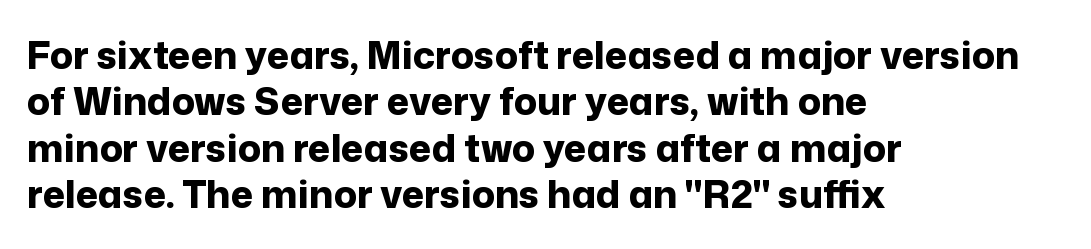
The image shows 38 px bold sans-serif type, upright; set left-aligned, line spacing 1.22x, normal letter spacing, not underlined; low stroke contrast and a medium x-height.
